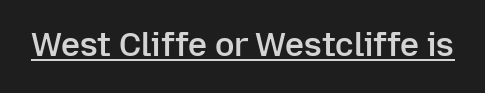
The string is rendered with underlining switched on. Grotesque or geometric, the face here clearly has no serifs. The letters sit at their default tracking, neither squeezed nor spread. This sample has the flowing, uneven cadence of proportional lettering. Nope, not italic — everything's standing straight. Caption: semibold face, moderately heavy strokes.
